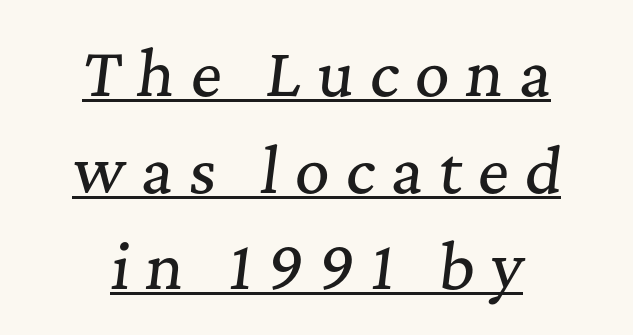
{"serif": "yes", "italic": "yes", "lean": "right", "slant_degrees": 7, "width": "normal", "stroke_contrast": "medium", "x_height": "medium", "monospaced": "no", "underline": "yes", "align": "center", "line_spacing": "normal", "line_spacing_ratio": 1.61, "letter_spacing": "wide", "letter_spacing_em": 0.26, "glyph_px": 60}
